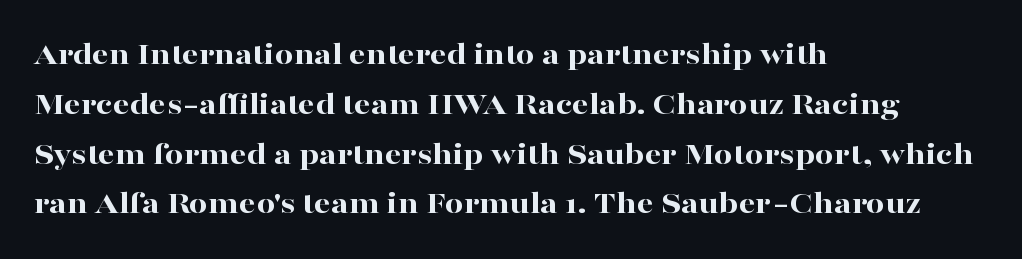
The image shows 33 px bold, wide serif type, upright; set left-aligned, normal line spacing (1.51x), normal letter spacing, not underlined; high stroke contrast and a medium x-height.
